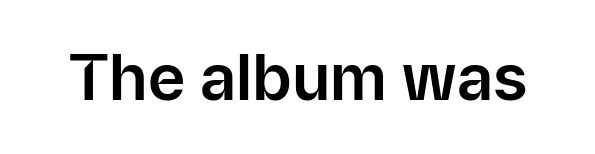
Q: Is the text italic (slanted)? A: No, it is upright.
Q: Is the typeface a serif or a sans-serif typeface? A: Sans-serif.
Q: Is the text underlined? A: No.
Q: Is the spacing between letters normal or unusually wide? A: Normal.
Q: Width (condensed, normal, or wide)? A: Normal.
Q: Stroke contrast? A: Low.
Q: x-height? A: Medium.
Q: Monospaced? A: No.
